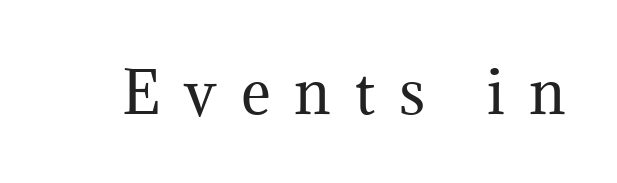
The image shows 57 px regular-weight serif type, upright; set unusually wide letter spacing (+0.42 em), not underlined; medium stroke contrast and a medium x-height.
